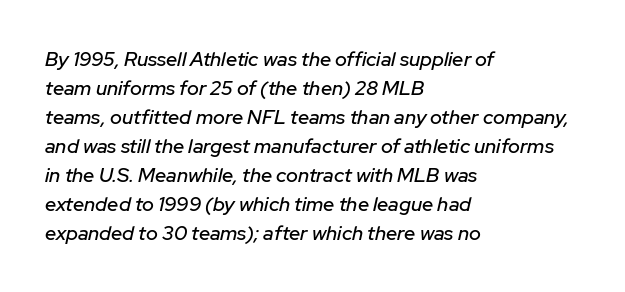
{"italic": "yes", "lean": "right", "slant_degrees": 12, "underline": "no", "align": "left", "line_spacing": "normal", "line_spacing_ratio": 1.45, "letter_spacing": "normal", "letter_spacing_em": 0.0, "glyph_px": 20}
